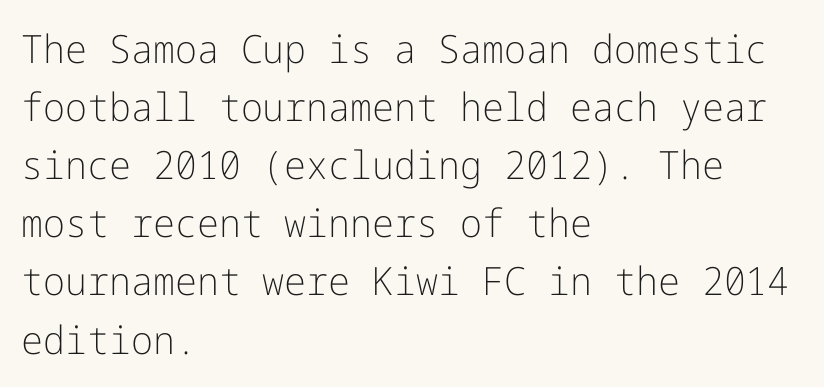
{"serif": "no", "italic": "no", "bold": "no", "weight": "light", "width": "normal", "stroke_contrast": "low", "x_height": "medium", "underline": "no", "align": "left", "line_spacing": "normal", "line_spacing_ratio": 1.49, "letter_spacing": "normal", "letter_spacing_em": 0.0, "glyph_px": 39}
